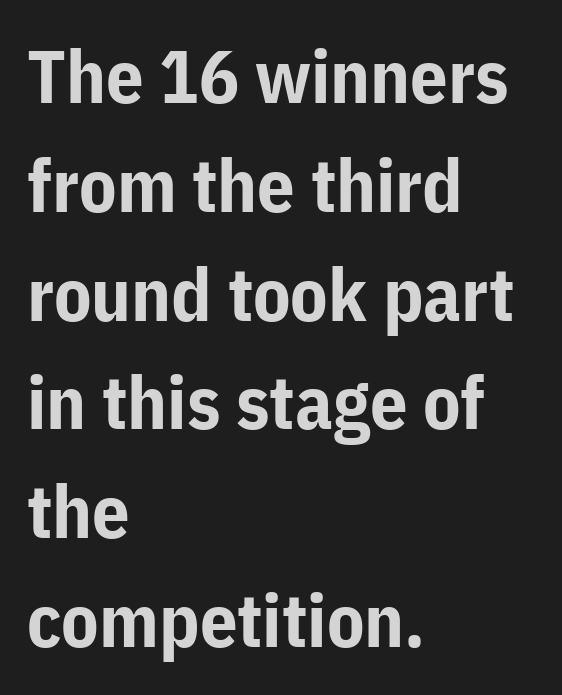
The image shows 74 px bold sans-serif type, upright; set left-aligned, normal line spacing (1.47x), normal letter spacing, not underlined; low stroke contrast and a medium x-height.
